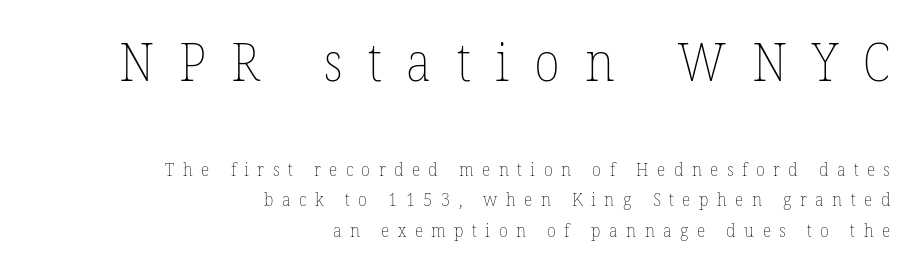
{"italic": "no", "bold": "no", "weight": "thin", "width": "normal", "stroke_contrast": "low", "x_height": "medium", "monospaced": "no", "underline": "no", "align": "right", "line_spacing": "normal", "line_spacing_ratio": 1.69, "letter_spacing": "wide", "letter_spacing_em": 0.47, "larger_block": "first", "size_ratio": 2.94, "glyph_px": 53}
